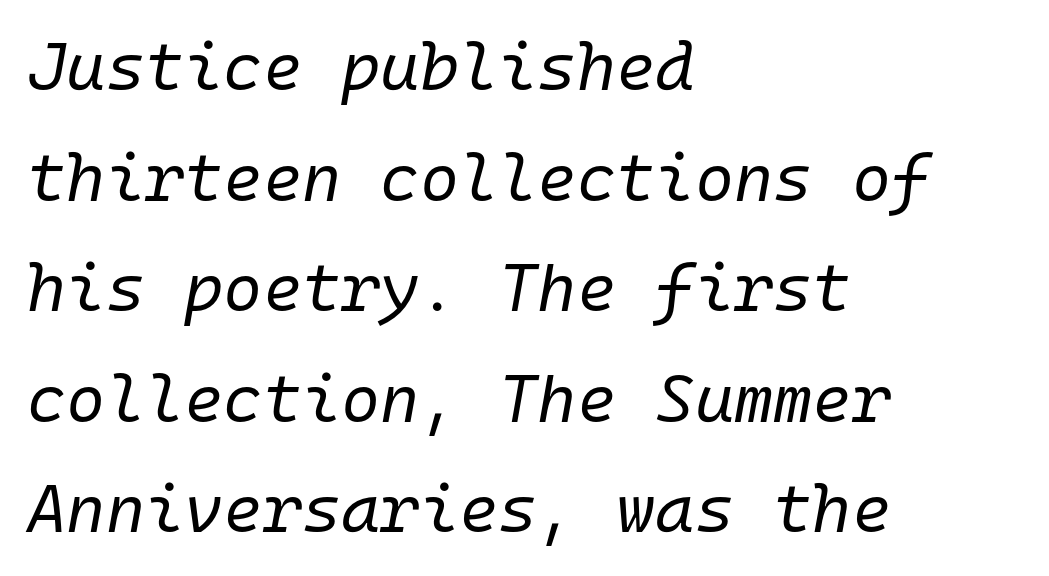
Horizontally, the lines are justified to the leading edge only. Designer's note — italics engaged. Reading down the column, the eye jumps a familiar distance to each next line. Look at the tracking — it's just the regular setting, nothing added.
